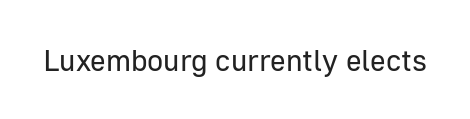
{"serif": "no", "italic": "no", "bold": "no", "weight": "regular", "width": "normal", "stroke_contrast": "low", "x_height": "medium", "monospaced": "no", "underline": "no", "letter_spacing": "normal", "letter_spacing_em": 0.0, "glyph_px": 30}
